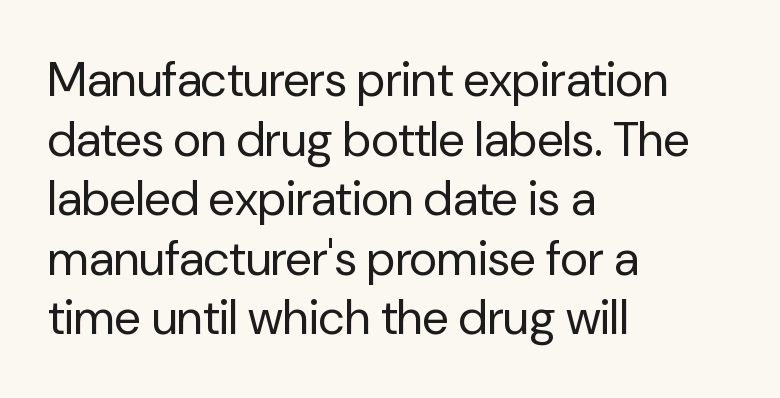
Does extra space separate the letters? No, they use regular spacing. Serif or sans? Sans — the stroke terminals are bare. The rendering uses natural spacing where letterforms have individual widths. The string is rendered with underlining switched off. Stems and bowls with no extra thickness — not bold.
